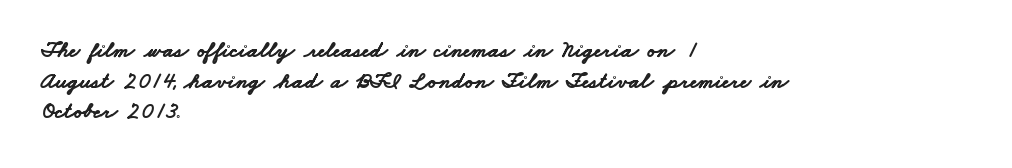
The designer left line spacing at the default. What stands out about the letter spacing? Nothing — it is the standard amount. The rendering uses a bold face; every stroke is thick and dark. Casual observation: everything's shoved over to the left. The foot of each line stays bare and open.
